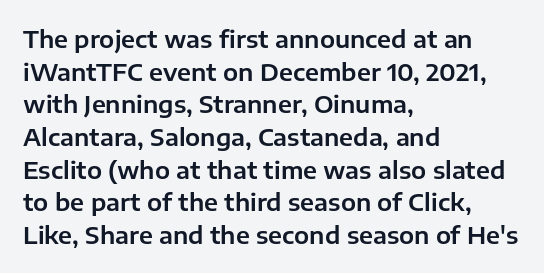
The vertical gap from one line to the next is medium. The rendering keeps characters at their native spacing. The axis of the letterforms is exactly vertical. Bare-footed words on every line. In CSS terms this would be text-align: left.
